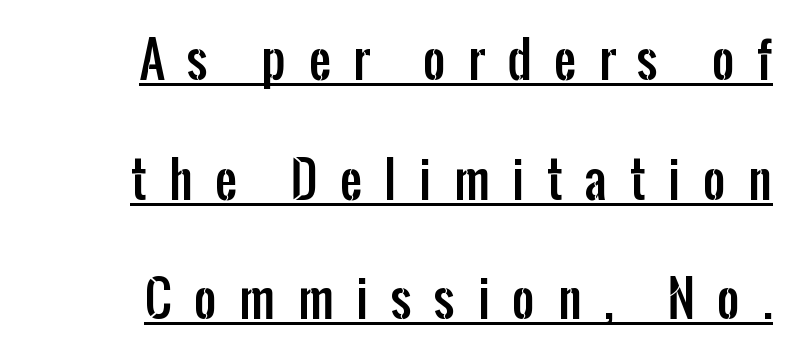
The text block is weighted toward the right margin, trailing off unevenly leftward. You could not count columns in this text — the font is proportionally spaced. Vertical spacing — loose. Is there an underline? Yes — a line sits under the letters.
